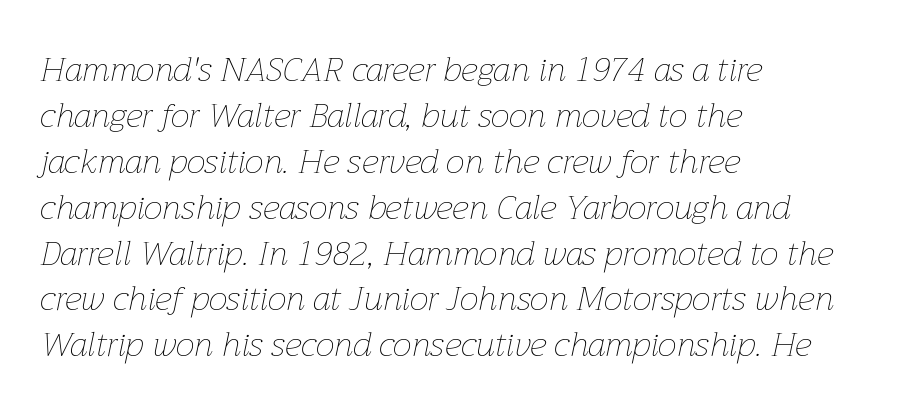
The image shows 34 px thin type, italic (leaning right); set left-aligned, normal line spacing (1.35x), normal letter spacing, not underlined; low stroke contrast and a medium x-height.
